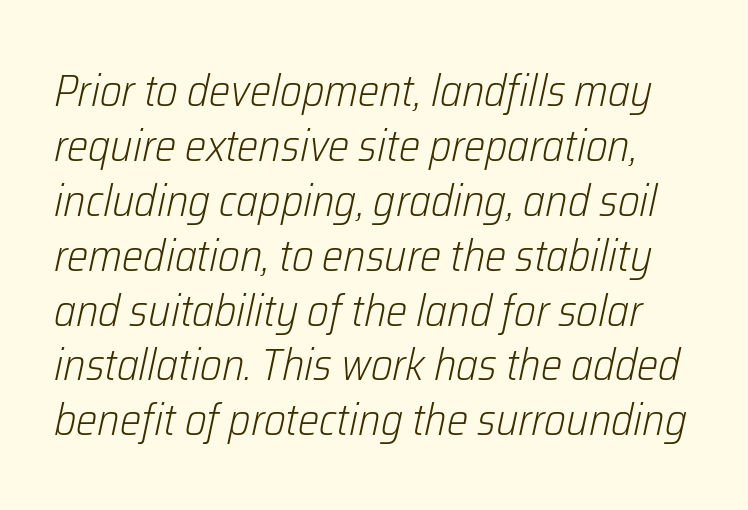
Q: Is the text bold? A: No.
Q: Is the text italic (slanted)? A: Yes, it leans right by about 12 degrees.
Q: Is the text underlined? A: No.
Q: Is the spacing between letters normal or unusually wide? A: Normal.
Q: Width (condensed, normal, or wide)? A: Condensed.
Q: Stroke contrast? A: Low.
Q: x-height? A: Medium.
Q: Monospaced? A: No.
